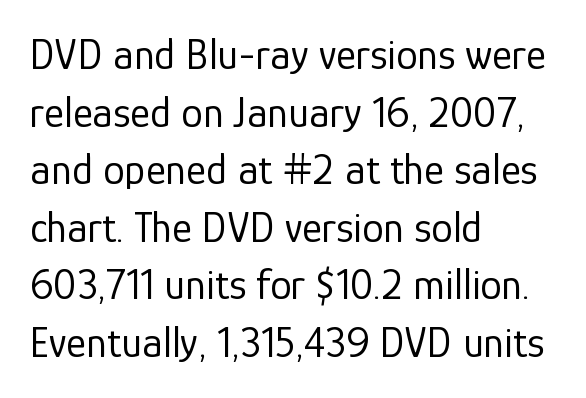
{"serif": "no", "italic": "no", "bold": "no", "weight": "regular", "width": "normal", "stroke_contrast": "low", "x_height": "medium", "monospaced": "no", "underline": "no", "align": "left", "line_spacing": "normal", "line_spacing_ratio": 1.34, "letter_spacing": "normal", "letter_spacing_em": 0.0, "glyph_px": 43}
